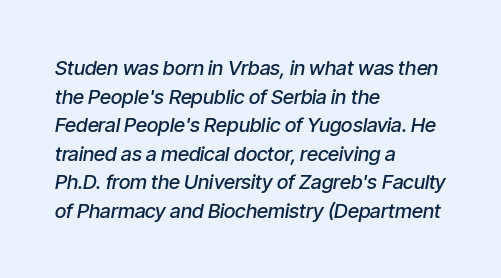
Q: Is the text bold? A: Semi-bold.
Q: Is the text italic (slanted)? A: Yes, it leans right by about 9 degrees.
Q: Is the text underlined? A: No.
Q: How is the paragraph aligned? A: Left-aligned.
Q: Is the spacing between letters normal or unusually wide? A: Normal.
Q: Is the spacing between lines tight, normal or loose? A: Normal.
